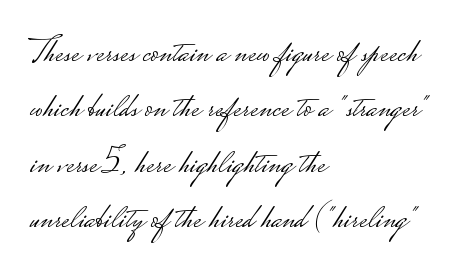
The image shows 35 px light, wide sans-serif type; set left-aligned, normal line spacing (1.58x), normal letter spacing, not underlined; low stroke contrast.
